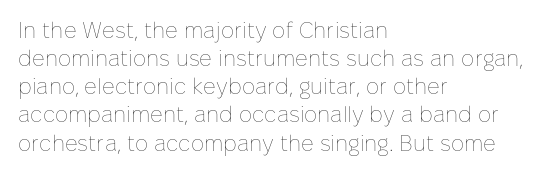
Q: Is the text bold? A: No.
Q: Is the text italic (slanted)? A: No, it is upright.
Q: Is the text underlined? A: No.
Q: How is the paragraph aligned? A: Left-aligned.
Q: Is the spacing between letters normal or unusually wide? A: Normal.
Q: Is the spacing between lines tight, normal or loose? A: Normal.
